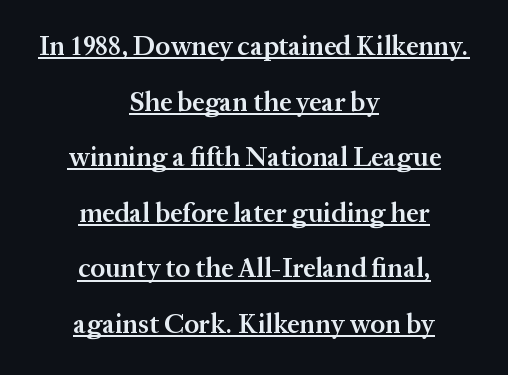
{"italic": "no", "bold": "semi", "underline": "yes", "align": "center", "line_spacing": "loose", "line_spacing_ratio": 2.06, "letter_spacing": "normal", "letter_spacing_em": 0.0, "glyph_px": 27}
